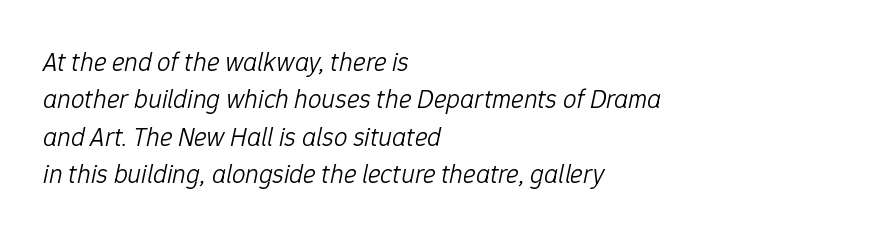
Quick note: underline off. Standard letterfit; no display-style spreading of the glyphs. A student would call this left alignment; a typographer would say flush left, rag right. Would a proofreader flag this as italicized? Yes. No heavy texture on the line: the type isn't bold. Evenly set lines give the paragraph a standard silhouette.
